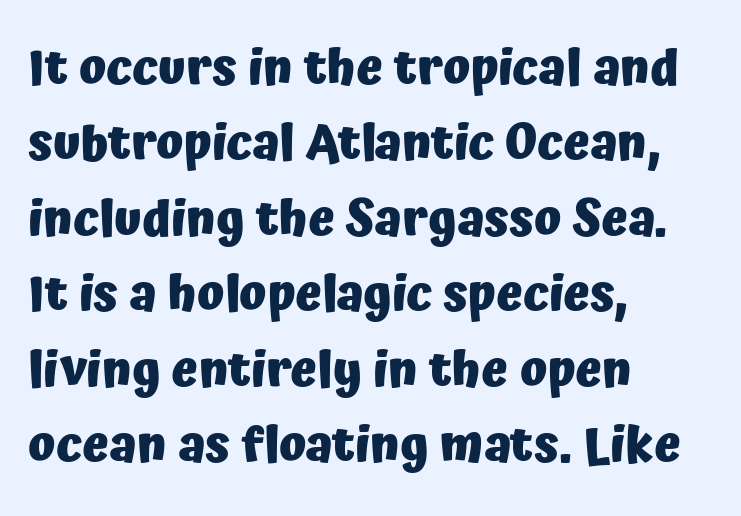
Observe the absence of serifs on each vertical stroke in this sample. Set as a true bold cut, around the 700 mark. Normally led — the rows are evenly, conventionally spaced. Which margin do the lines hug? The left one — the right edge is uneven. Rendered with straight, roman letterforms.
